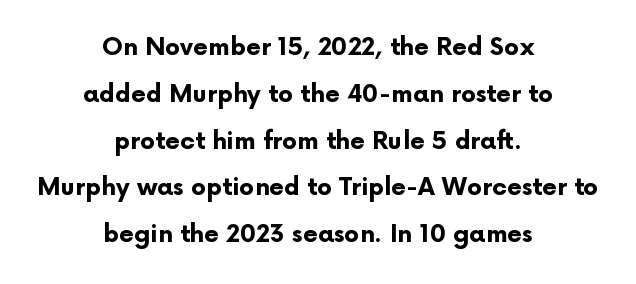
The image shows 24 px bold type, upright; set centered, loose line spacing (1.95x), normal letter spacing, not underlined.
